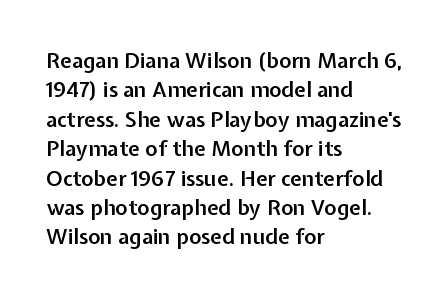
Q: Is the text bold? A: Semi-bold.
Q: Is the text italic (slanted)? A: No, it is upright.
Q: Is the text underlined? A: No.
Q: How is the paragraph aligned? A: Left-aligned.
Q: Is the spacing between letters normal or unusually wide? A: Normal.
Q: Is the spacing between lines tight, normal or loose? A: Normal.
